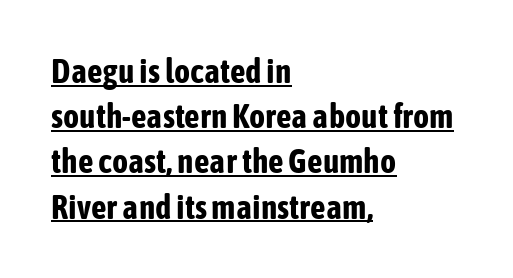
Q: Is the text bold? A: Yes.
Q: Is the text italic (slanted)? A: No, it is upright.
Q: Is the typeface a serif or a sans-serif typeface? A: Sans-serif.
Q: Is the text underlined? A: Yes.
Q: How is the paragraph aligned? A: Left-aligned.
Q: Is the spacing between letters normal or unusually wide? A: Normal.
Q: Is the spacing between lines tight, normal or loose? A: Normal.
Q: Width (condensed, normal, or wide)? A: Condensed.
Q: Stroke contrast? A: Low.
Q: x-height? A: Medium.
Q: Monospaced? A: No.
